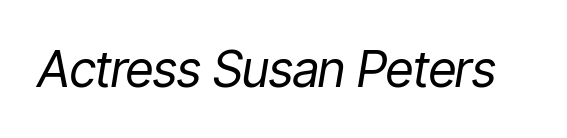
Q: Is the text bold? A: No.
Q: Is the text italic (slanted)? A: Yes, it leans right by about 9 degrees.
Q: Is the text underlined? A: No.
Q: Is the spacing between letters normal or unusually wide? A: Normal.
Q: Width (condensed, normal, or wide)? A: Condensed.
Q: Stroke contrast? A: Low.
Q: x-height? A: Medium.
Q: Monospaced? A: No.
